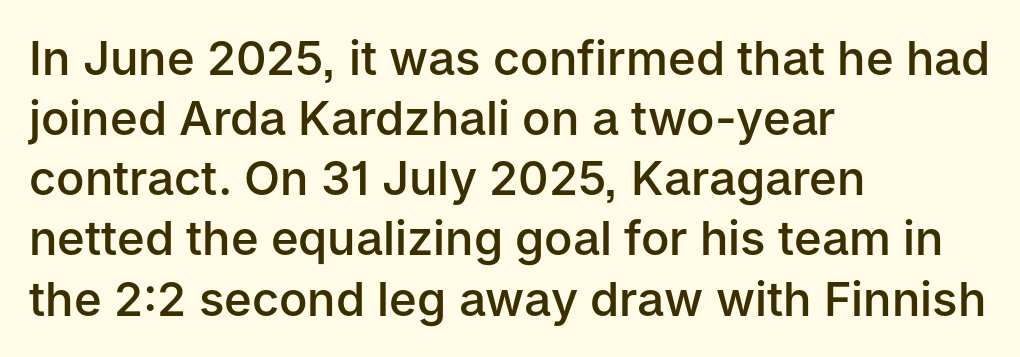
This rendering leaves character spacing at its baseline value. Regarding serifs, this sample does without them. The font is running at a semibold setting, under full bold. Upright lettering throughout. Do the characters align in a grid? No, the font is proportional. Bare-footed words on every line.
